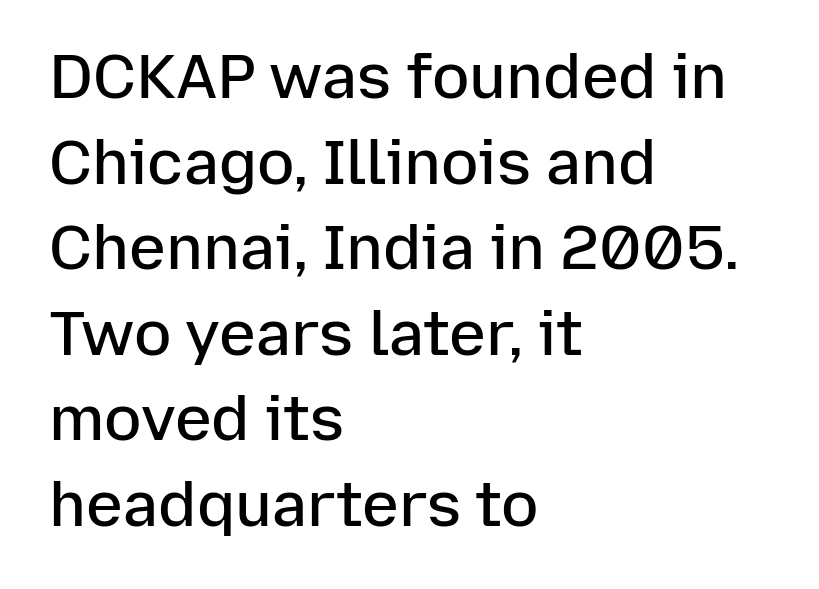
{"serif": "no", "italic": "no", "bold": "semi", "weight": "semibold", "width": "normal", "stroke_contrast": "low", "x_height": "medium", "monospaced": "no", "underline": "no", "align": "left", "line_spacing": "normal", "line_spacing_ratio": 1.38, "letter_spacing": "normal", "letter_spacing_em": 0.0, "glyph_px": 62}
